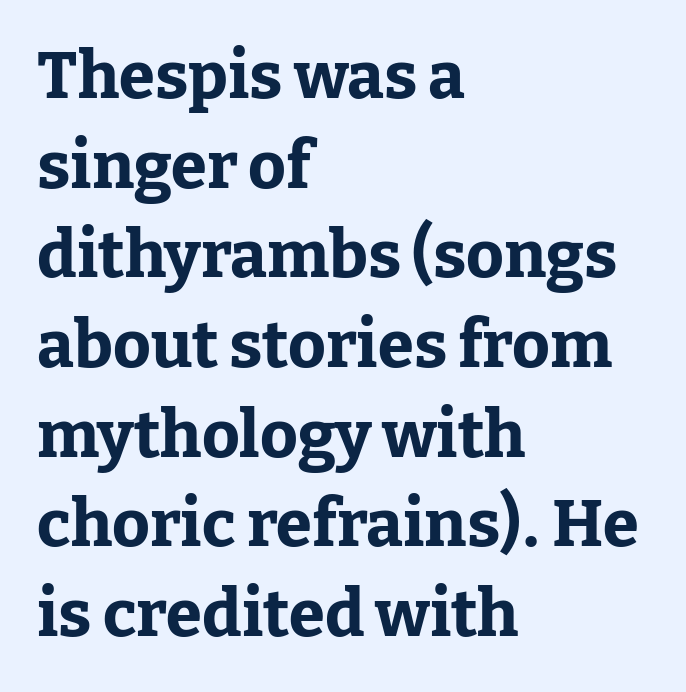
The baseline area is clear. No italicization has been applied; the sample stays upright. Spacing between characters is what you'd get straight out of the box. Line spacing here is normal. The passage shown is typed in a proportional face where columns would drift.
